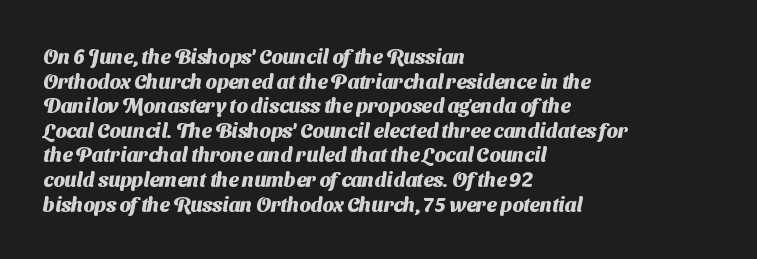
The image shows 20 px bold type; set left-aligned, line spacing 1.23x, normal letter spacing, not underlined.
